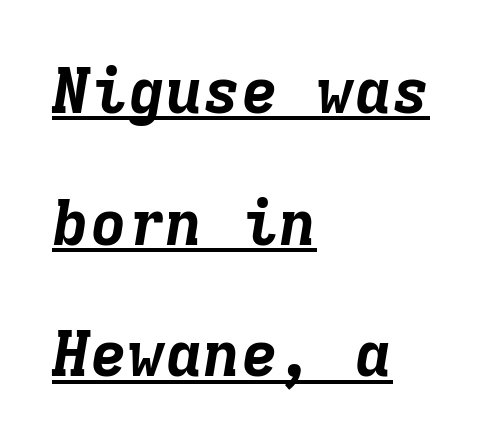
Q: Is the text bold? A: Yes.
Q: Is the text italic (slanted)? A: Yes, it leans right by about 9 degrees.
Q: Is the text underlined? A: Yes.
Q: How is the paragraph aligned? A: Left-aligned.
Q: Is the spacing between letters normal or unusually wide? A: Normal.
Q: Is the spacing between lines tight, normal or loose? A: Loose.
Q: Width (condensed, normal, or wide)? A: Normal.
Q: Stroke contrast? A: Low.
Q: x-height? A: Medium.
Q: Monospaced? A: Yes.
